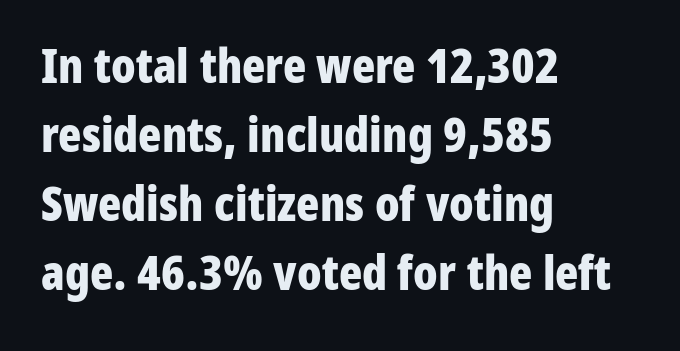
Alignment: flush left. Posture: vertical. The letters are bold, with thick, heavy strokes. The letters advance in unequal steps, a hallmark of proportional type.
